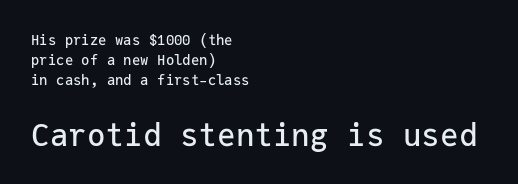
{"serif": "no", "italic": "no", "width": "normal", "stroke_contrast": "low", "x_height": "medium", "monospaced": "yes", "underline": "no", "align": "left", "line_spacing": "normal", "line_spacing_ratio": 1.43, "letter_spacing": "normal", "letter_spacing_em": 0.0, "larger_block": "second", "size_ratio": 2.21, "glyph_px": 31}
